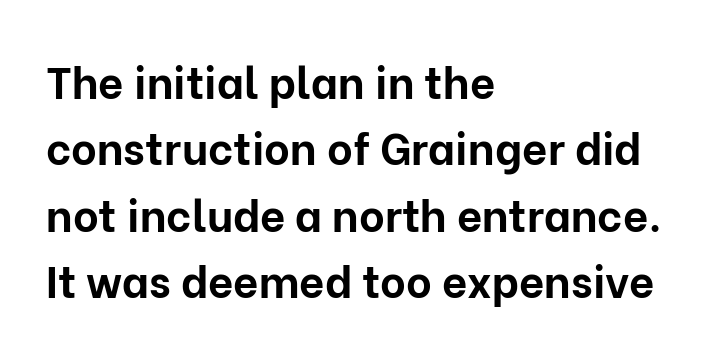
{"serif": "no", "italic": "no", "bold": "yes", "weight": "bold", "width": "normal", "stroke_contrast": "low", "x_height": "medium", "monospaced": "no", "underline": "no", "align": "left", "line_spacing": "normal", "line_spacing_ratio": 1.51, "letter_spacing": "normal", "letter_spacing_em": 0.0, "glyph_px": 44}
